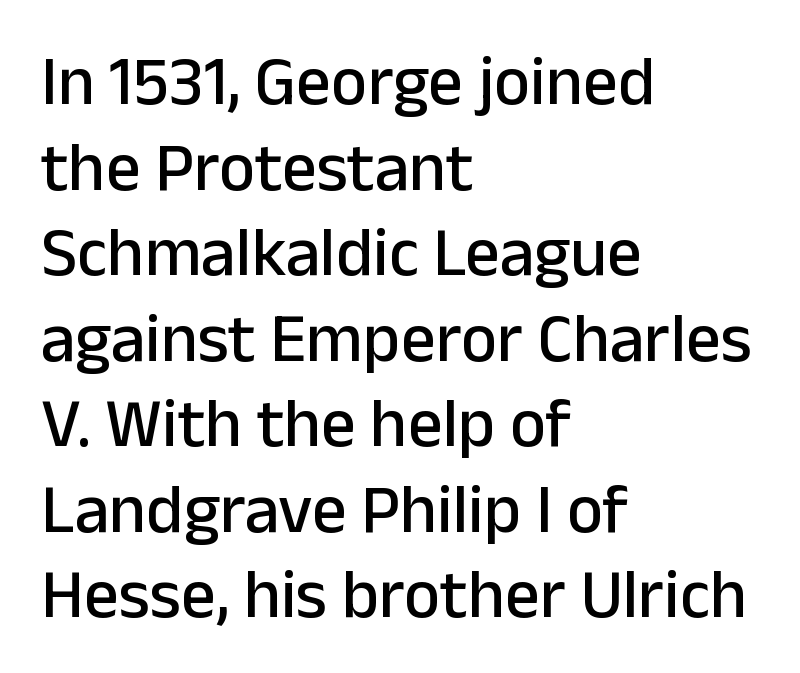
{"serif": "no", "italic": "no", "width": "normal", "stroke_contrast": "low", "x_height": "medium", "monospaced": "no", "underline": "no", "align": "left", "line_spacing_ratio": 1.24, "letter_spacing": "normal", "letter_spacing_em": 0.0, "glyph_px": 69}
